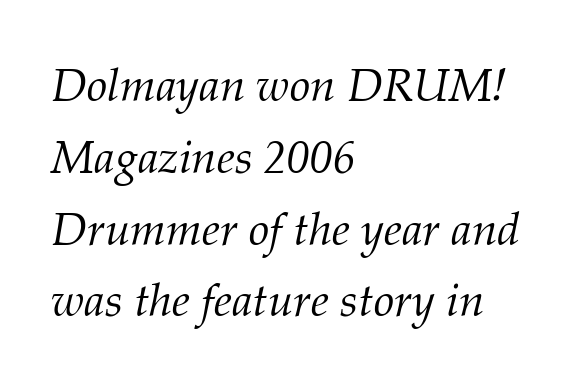
{"serif": "yes", "italic": "yes", "lean": "right", "slant_degrees": 12, "bold": "no", "weight": "light", "width": "normal", "stroke_contrast": "medium", "x_height": "medium", "monospaced": "no", "underline": "no", "align": "left", "line_spacing": "normal", "line_spacing_ratio": 1.56, "letter_spacing": "normal", "letter_spacing_em": 0.0, "glyph_px": 46}
